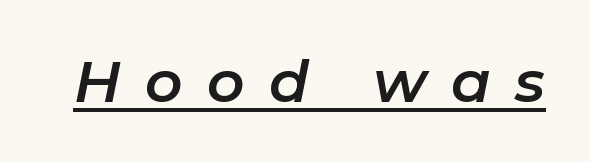
Q: Is the text italic (slanted)? A: Yes, it leans right by about 11 degrees.
Q: Is the text underlined? A: Yes.
Q: Is the spacing between letters normal or unusually wide? A: Unusually wide.
Q: Width (condensed, normal, or wide)? A: Normal.
Q: Stroke contrast? A: Low.
Q: x-height? A: Medium.
Q: Monospaced? A: No.
